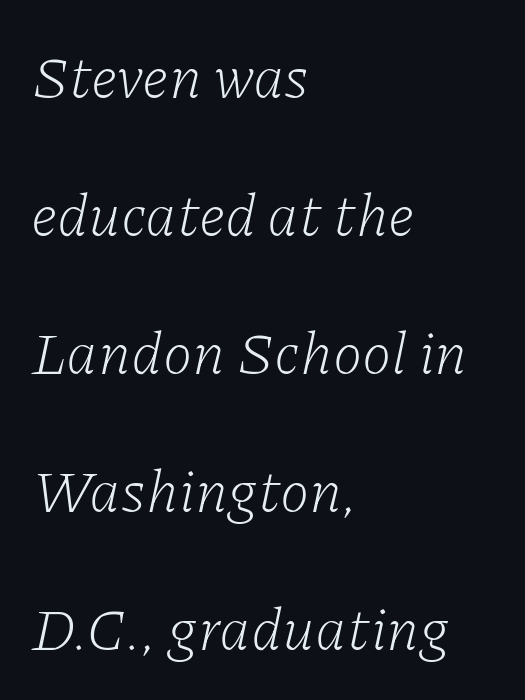
Compared with typical paragraphs, the rows here are farther apart. There is no visible air inserted between adjacent glyphs. Looking at the ascenders, they clearly lean. Where is the straight margin? On the left. The passage shown is typeset with a serif family. The rendering uses natural spacing where letterforms have individual widths.
